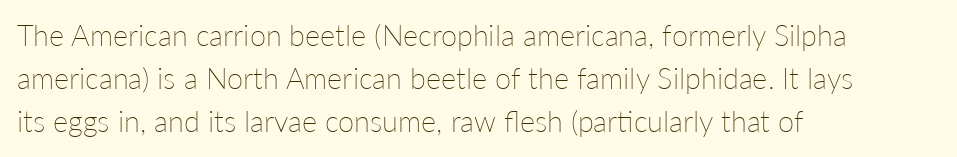
Q: Is the text bold? A: No.
Q: Is the text italic (slanted)? A: No, it is upright.
Q: Is the text underlined? A: No.
Q: How is the paragraph aligned? A: Left-aligned.
Q: Is the spacing between letters normal or unusually wide? A: Normal.
Q: Is the spacing between lines tight, normal or loose? A: Normal.
Q: Width (condensed, normal, or wide)? A: Normal.
Q: Stroke contrast? A: Low.
Q: x-height? A: Medium.
Q: Monospaced? A: No.
